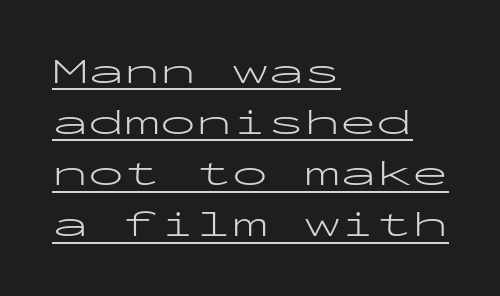
The image shows 36 px light, wide sans-serif type, upright, monospaced; set left-aligned, normal line spacing (1.42x), normal letter spacing, underlined; low stroke contrast and a medium x-height.
